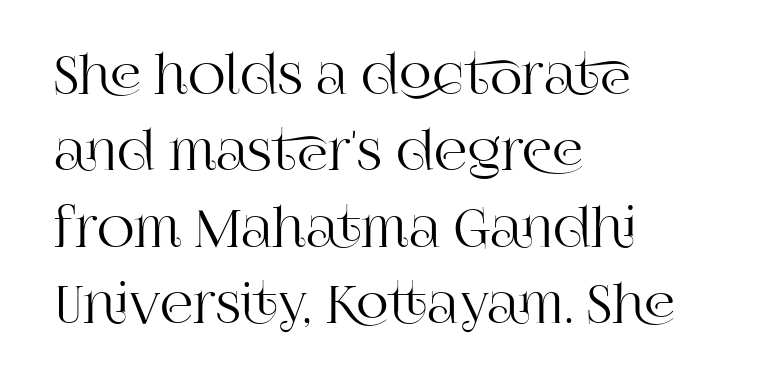
Q: Is the text italic (slanted)? A: No, it is upright.
Q: Is the typeface a serif or a sans-serif typeface? A: Serif.
Q: Is the text underlined? A: No.
Q: How is the paragraph aligned? A: Left-aligned.
Q: Is the spacing between letters normal or unusually wide? A: Normal.
Q: Is the spacing between lines tight, normal or loose? A: Normal.
Q: Width (condensed, normal, or wide)? A: Normal.
Q: Stroke contrast? A: High.
Q: x-height? A: Large.
Q: Monospaced? A: No.
